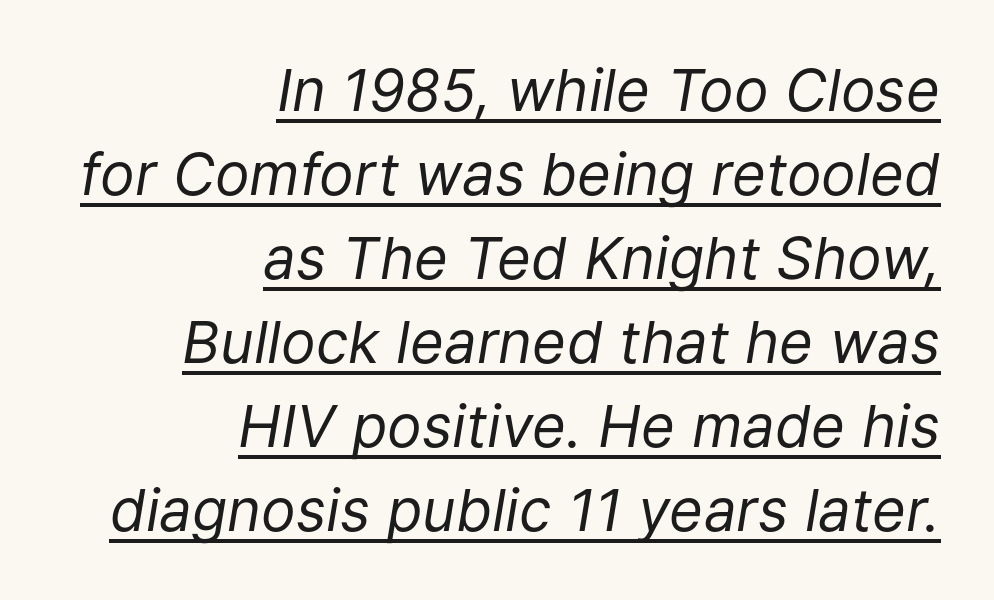
{"italic": "yes", "lean": "right", "slant_degrees": 9, "bold": "no", "weight": "regular", "width": "normal", "stroke_contrast": "low", "x_height": "medium", "monospaced": "no", "underline": "yes", "align": "right", "line_spacing": "normal", "line_spacing_ratio": 1.45, "letter_spacing": "normal", "letter_spacing_em": 0.0, "glyph_px": 58}
